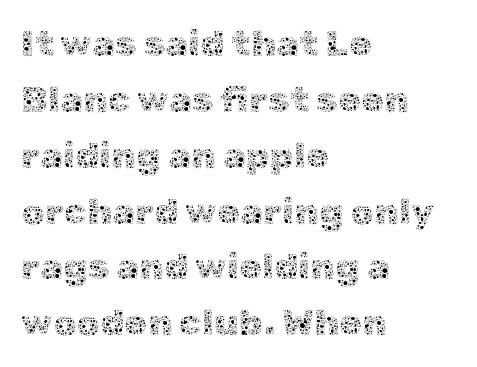
Regarding leading, the lines here are spaced in the standard way. If you drew a ruler down the left edge, every line would touch it. Designer's note — italics off, roman on. Observe the ordinary spacing: letters are neighbours, not strangers.
